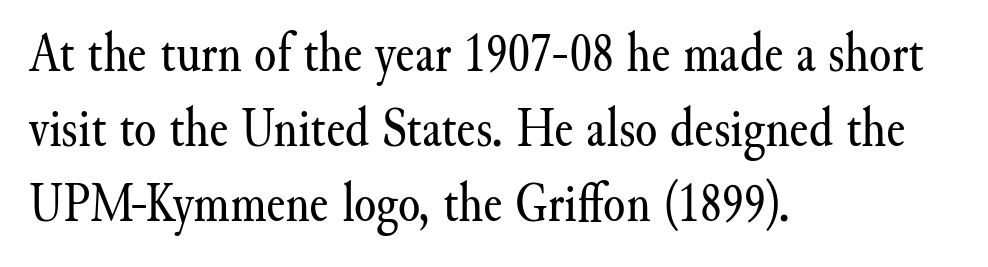
The image shows 57 px regular-weight serif type, upright; set left-aligned, normal line spacing (1.32x), normal letter spacing, not underlined; medium stroke contrast and a small x-height.
